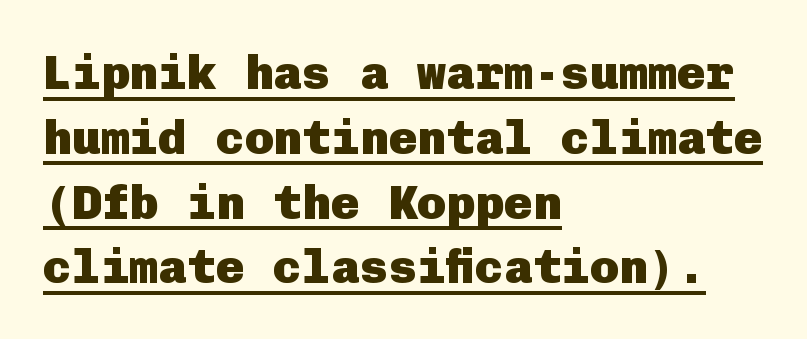
{"serif": "no", "italic": "no", "bold": "yes", "weight": "heavy", "width": "normal", "stroke_contrast": "low", "x_height": "medium", "underline": "yes", "align": "left", "line_spacing": "normal", "line_spacing_ratio": 1.35, "letter_spacing": "normal", "letter_spacing_em": 0.0, "glyph_px": 48}
